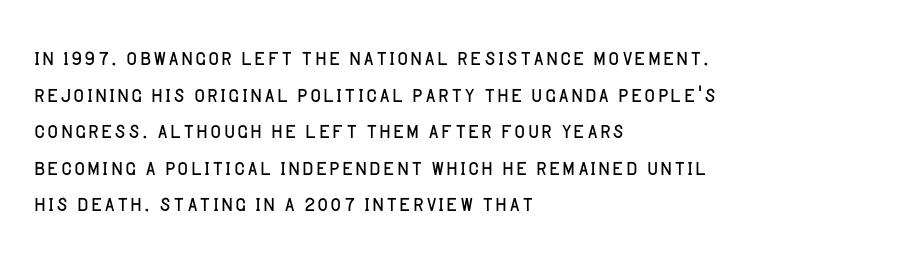
The image shows 29 px light sans-serif type, upright; set left-aligned, normal line spacing (1.26x), normal letter spacing, not underlined; low stroke contrast and a large x-height.
